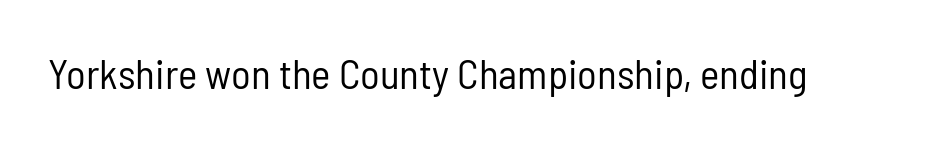
The image shows 41 px regular-weight, condensed sans-serif type, upright; set normal letter spacing, not underlined; low stroke contrast and a medium x-height.
